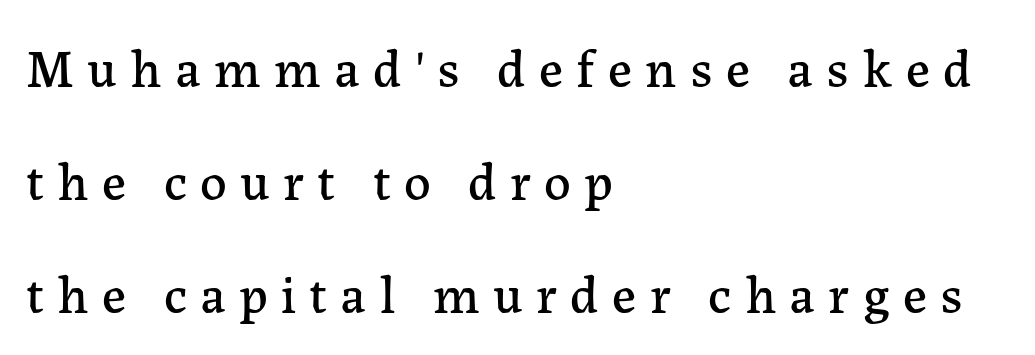
The image shows 53 px serif type, upright; set left-aligned, loose line spacing (2.13x), unusually wide letter spacing (+0.25 em), not underlined; low stroke contrast and a medium x-height.
